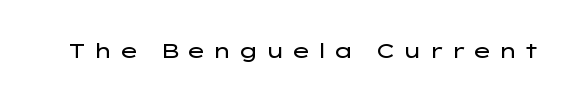
{"italic": "no", "bold": "no", "underline": "no", "letter_spacing": "wide", "letter_spacing_em": 0.27, "glyph_px": 21}
